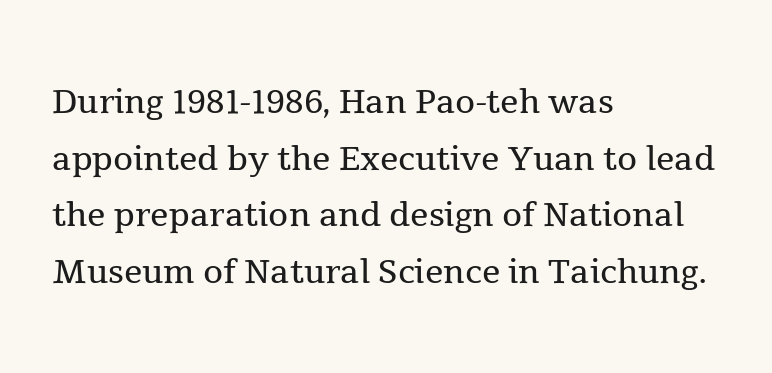
The rendering keeps characters at their native spacing. All the whitespace from short lines collects on the right. Stems and bowls with no extra thickness — not bold. Unlike italic type, these characters show no tilt at all. A typesetter would call this proportional, since set widths differ per character. The glyphs are unaccompanied by any horizontal stroke below them.
